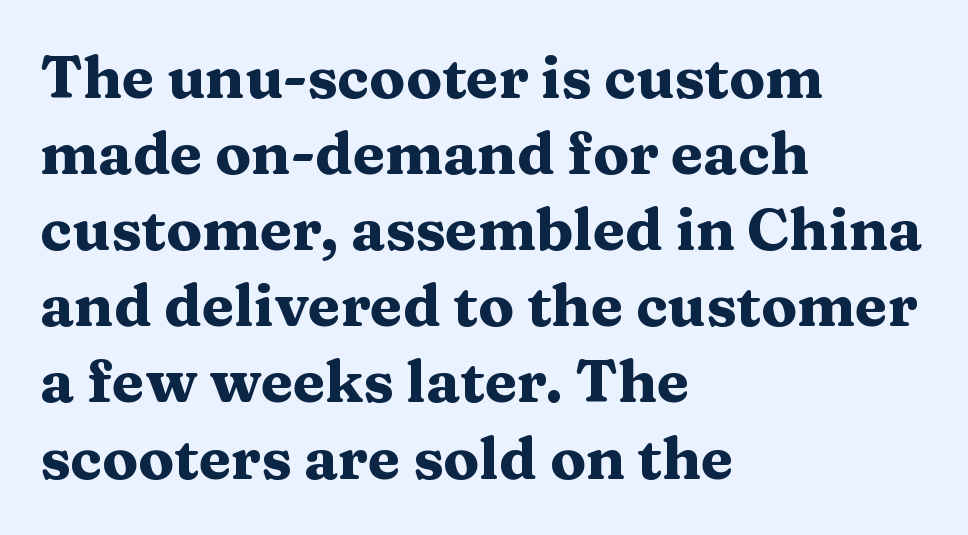
{"serif": "yes", "italic": "no", "bold": "yes", "weight": "heavy", "width": "wide", "stroke_contrast": "medium", "x_height": "medium", "monospaced": "no", "underline": "no", "align": "left", "line_spacing": "normal", "line_spacing_ratio": 1.29, "letter_spacing": "normal", "letter_spacing_em": 0.0, "glyph_px": 59}
